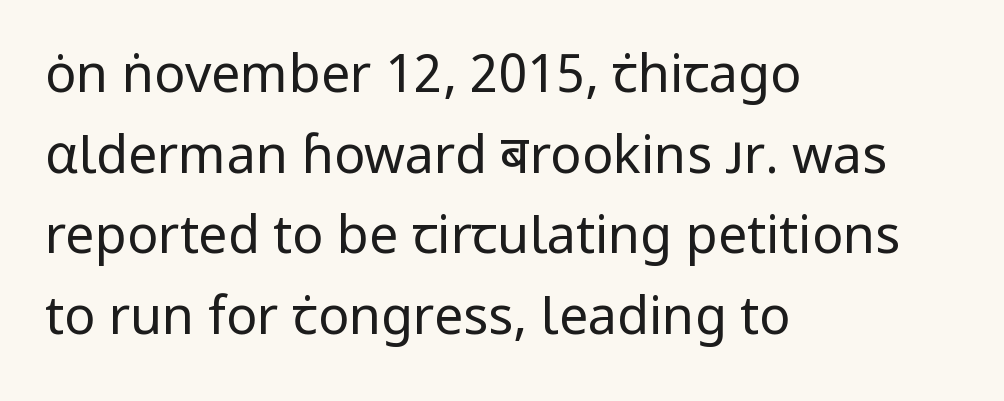
The image shows 52 px regular-weight sans-serif type, upright; set left-aligned, normal line spacing (1.55x), normal letter spacing, not underlined; low stroke contrast and a medium x-height.
